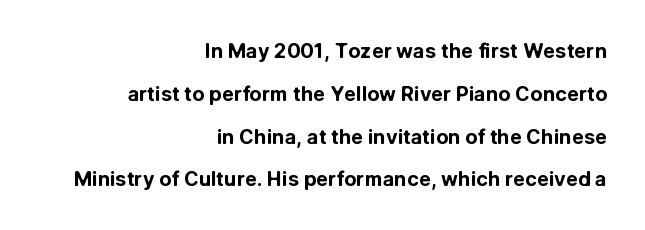
The image shows 20 px bold type, upright; set right-aligned, loose line spacing (2.14x), normal letter spacing, not underlined.
